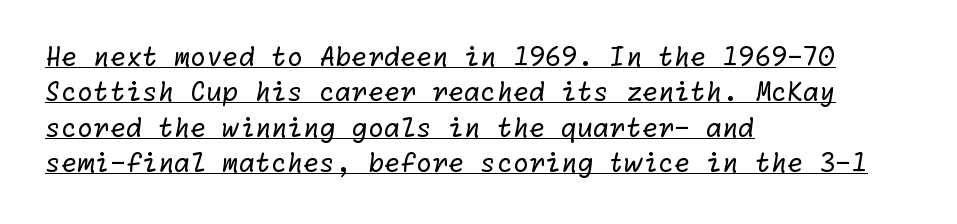
Q: Is the text bold? A: No.
Q: Is the text underlined? A: Yes.
Q: How is the paragraph aligned? A: Left-aligned.
Q: Is the spacing between letters normal or unusually wide? A: Normal.
Q: Is the spacing between lines tight, normal or loose? A: Normal.
